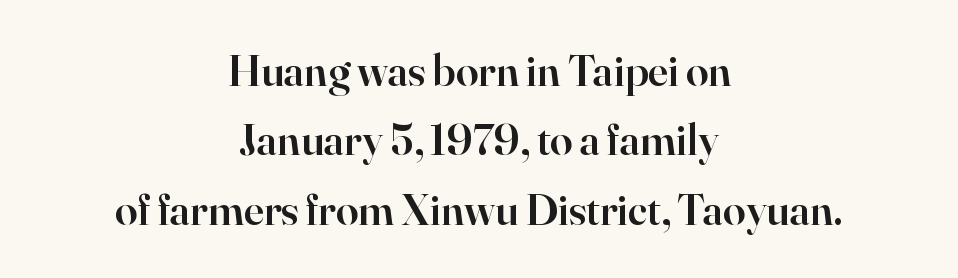
Is the block centered? Yes — each line is placed symmetrically about the middle. Designer's note — italics off, roman on. Serif or sans? Serif — the stroke terminals have little feet. Rule under the text: the space is simply empty.
